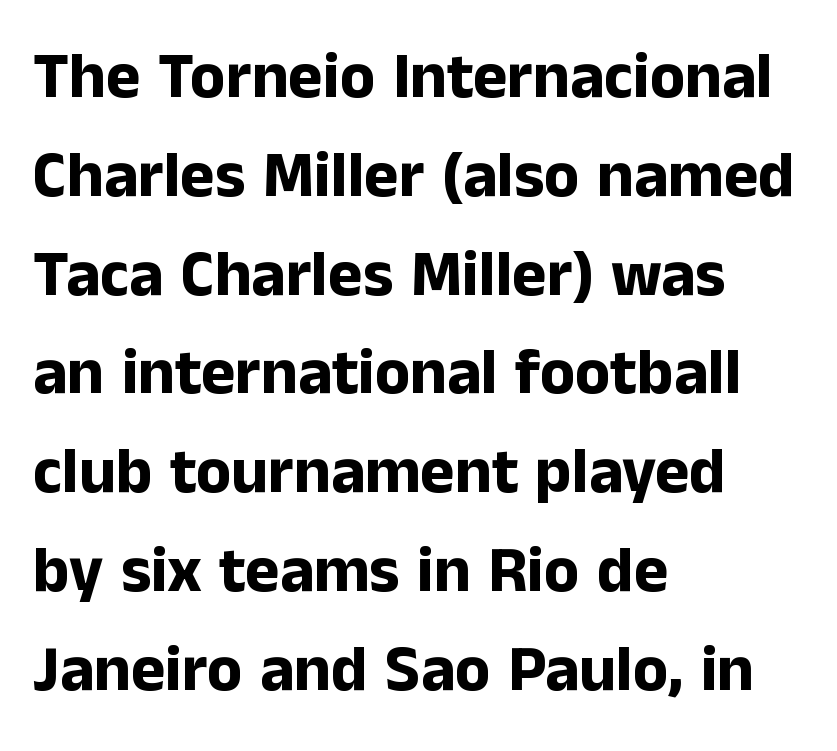
The image shows 65 px bold sans-serif type, upright; set left-aligned, normal line spacing (1.52x), normal letter spacing, not underlined; low stroke contrast and a medium x-height.
